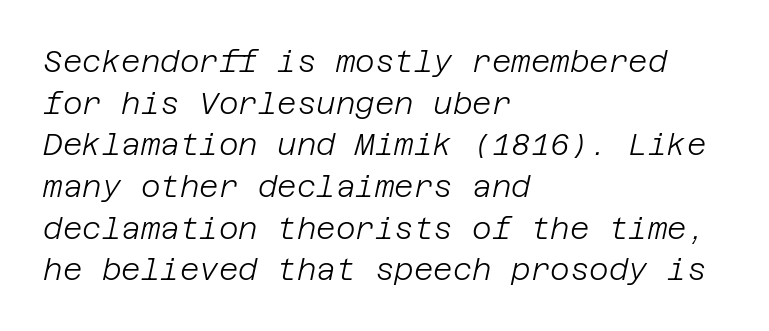
{"italic": "yes", "lean": "right", "slant_degrees": 12, "bold": "no", "weight": "light", "width": "normal", "stroke_contrast": "low", "x_height": "large", "underline": "no", "align": "left", "line_spacing": "normal", "line_spacing_ratio": 1.39, "letter_spacing": "normal", "letter_spacing_em": 0.0, "glyph_px": 30}
